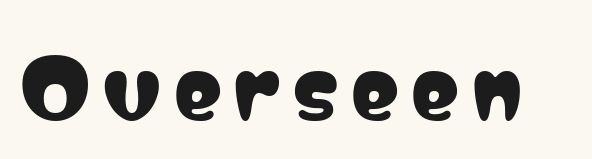
Q: Is the text italic (slanted)? A: No, it is upright.
Q: Is the typeface a serif or a sans-serif typeface? A: Sans-serif.
Q: Is the text underlined? A: No.
Q: Width (condensed, normal, or wide)? A: Condensed.
Q: Stroke contrast? A: Low.
Q: x-height? A: Medium.
Q: Monospaced? A: No.
